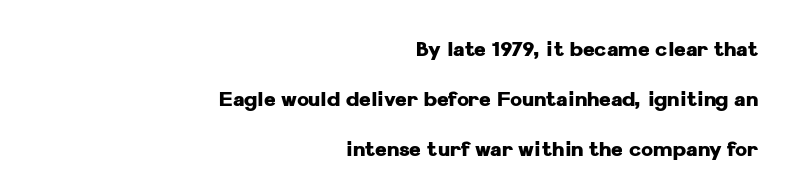
The image shows 20 px bold type, upright; set right-aligned, loose line spacing (2.49x), normal letter spacing, not underlined.
